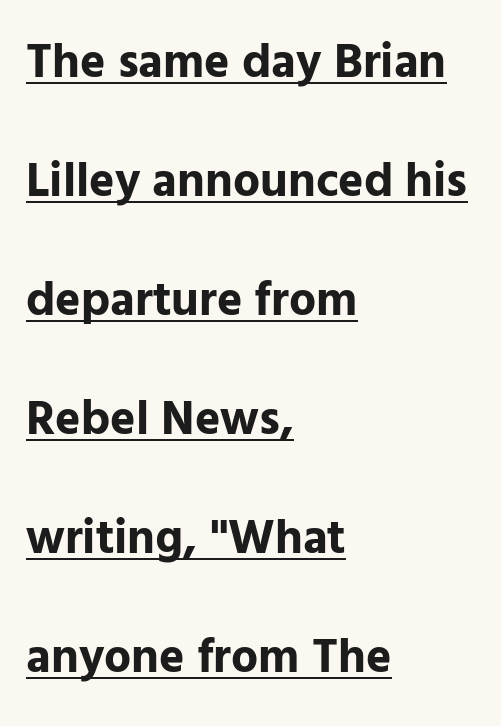
The image shows 48 px bold sans-serif type, upright; set left-aligned, loose line spacing (2.48x), normal letter spacing, underlined; low stroke contrast and a medium x-height.
